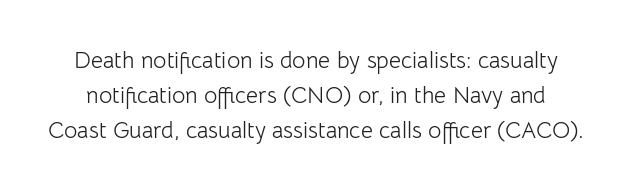
The image shows 23 px text type, upright; set normal line spacing (1.53x), normal letter spacing, not underlined.
